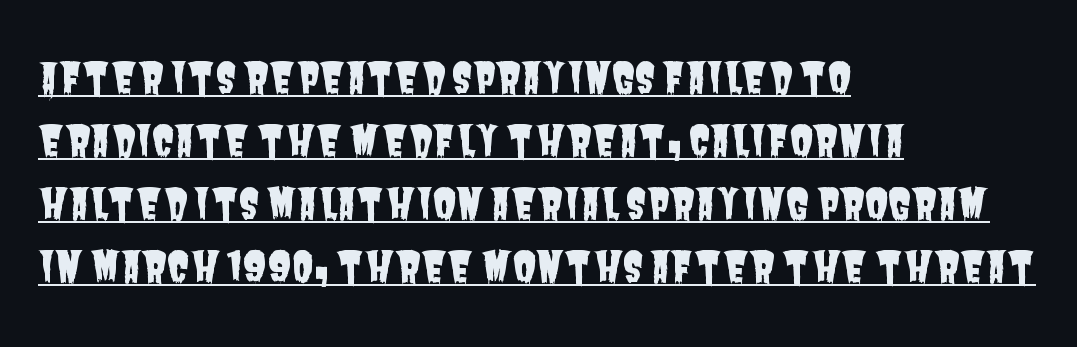
Q: Is the typeface a serif or a sans-serif typeface? A: Sans-serif.
Q: Is the text underlined? A: Yes.
Q: How is the paragraph aligned? A: Left-aligned.
Q: Is the spacing between letters normal or unusually wide? A: Normal.
Q: Is the spacing between lines tight, normal or loose? A: Normal.
Q: Width (condensed, normal, or wide)? A: Condensed.
Q: Stroke contrast? A: Low.
Q: x-height? A: Large.
Q: Monospaced? A: No.
